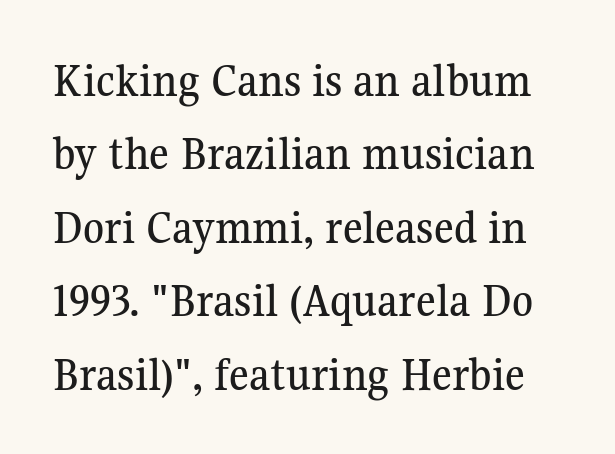
{"serif": "yes", "italic": "no", "width": "normal", "stroke_contrast": "medium", "x_height": "medium", "monospaced": "no", "underline": "no", "line_spacing": "normal", "line_spacing_ratio": 1.53, "letter_spacing": "normal", "letter_spacing_em": 0.0, "glyph_px": 48}
